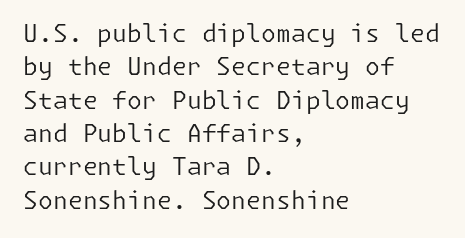
Q: Is the text bold? A: No.
Q: Is the text italic (slanted)? A: No, it is upright.
Q: Is the text underlined? A: No.
Q: How is the paragraph aligned? A: Left-aligned.
Q: Is the spacing between letters normal or unusually wide? A: Normal.
Q: Is the spacing between lines tight, normal or loose? A: Normal.
